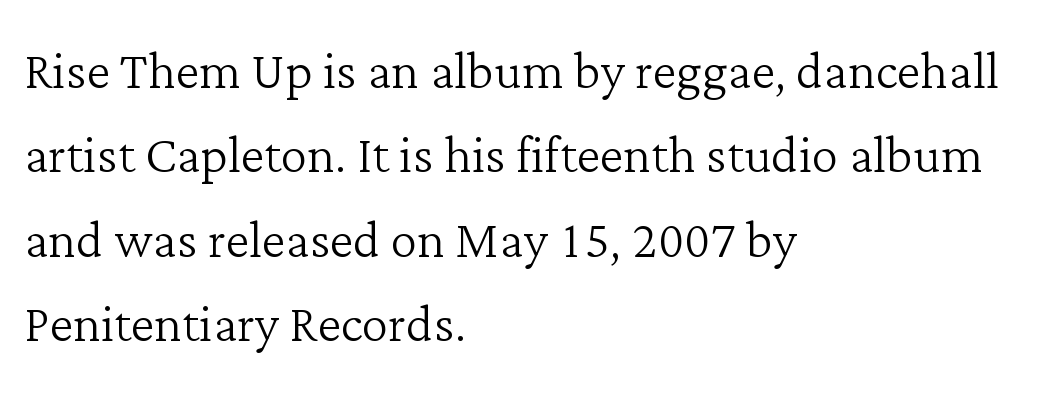
The image shows 67 px light serif type, upright; set left-aligned, normal line spacing (1.26x), normal letter spacing, not underlined; low stroke contrast and a medium x-height.
